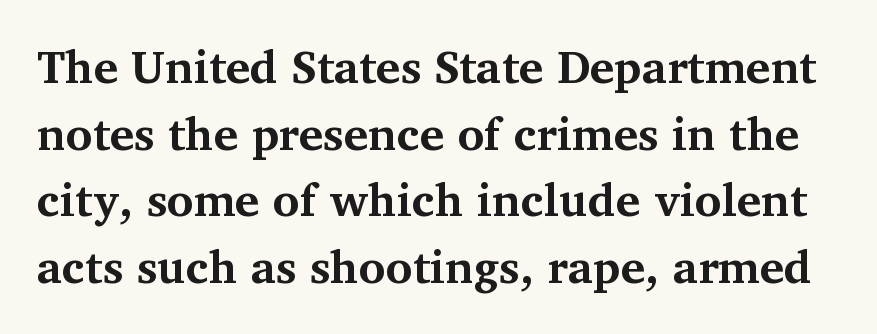
Does the type have serifs? Yes, each stem ends in a small foot. Typographic density is high because the face is bold. Clear beneath every line of the passage. The horizontal fit of the characters is conventional and even. Character widths vary here, with narrow letters taking less room than wide ones. Posture: upright roman.
